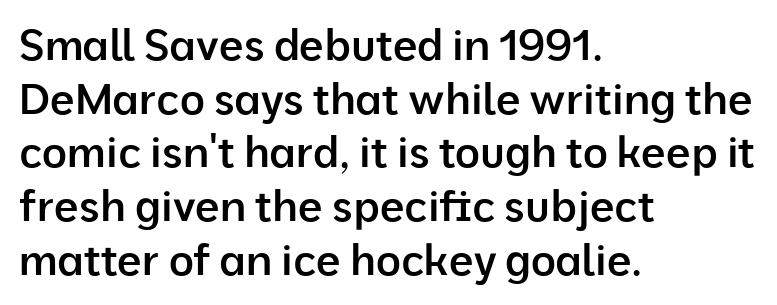
No word sits above an underline. What kind of face is this? One without serifs — a sans. Rendered with straight, roman letterforms. Compared with typical paragraphs, the rows here are spaced about the same. Compared with typical body copy, the letter spacing here is the same.
